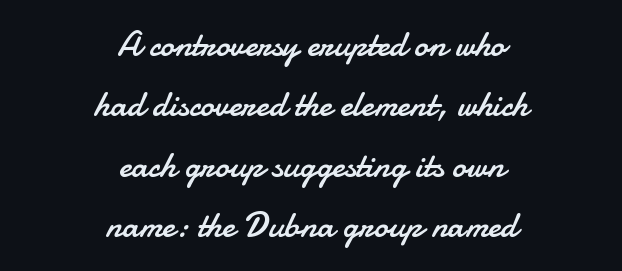
The strokes are not fattened; the text isn't bold. The zone under the glyphs is completely vacant. The rag falls on both sides of this text block equally. You can tell from the bare stems that sans-serif type was used. Think of a printed novel: that variable character pitch is what you see here.
